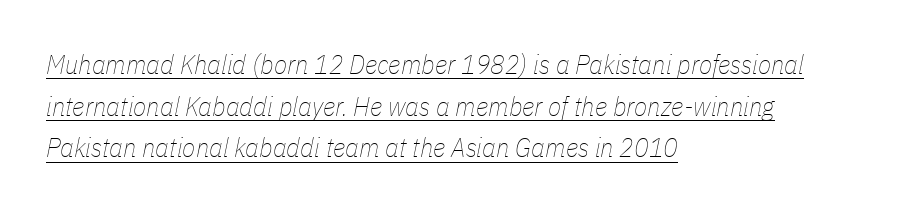
Q: Is the text bold? A: No.
Q: Is the text italic (slanted)? A: Yes, it leans right by about 11 degrees.
Q: Is the text underlined? A: Yes.
Q: How is the paragraph aligned? A: Left-aligned.
Q: Is the spacing between letters normal or unusually wide? A: Normal.
Q: Is the spacing between lines tight, normal or loose? A: Normal.
